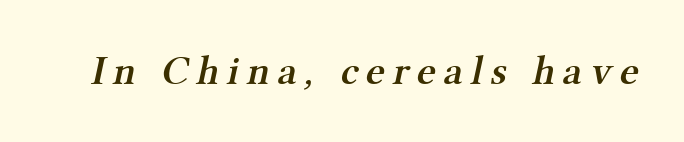
{"serif": "yes", "bold": "semi", "weight": "semibold", "width": "normal", "stroke_contrast": "medium", "x_height": "medium", "monospaced": "no", "underline": "no", "glyph_px": 41}
